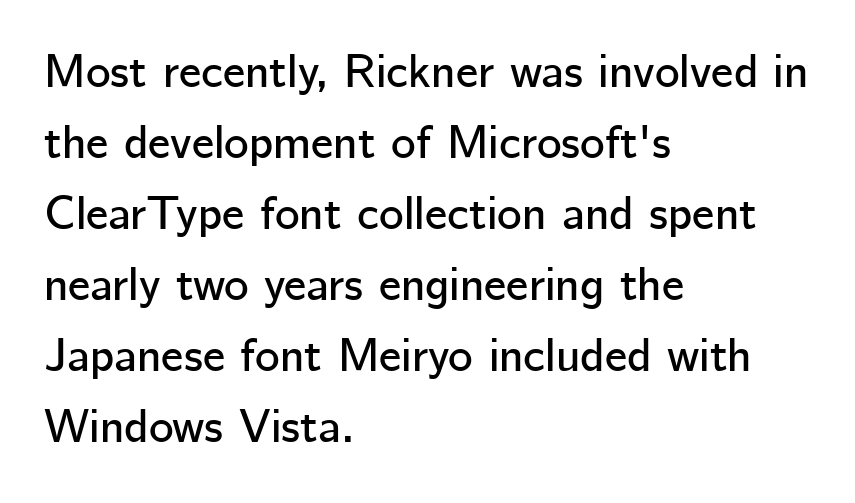
Q: Is the text italic (slanted)? A: No, it is upright.
Q: Is the typeface a serif or a sans-serif typeface? A: Sans-serif.
Q: Is the text underlined? A: No.
Q: How is the paragraph aligned? A: Left-aligned.
Q: Is the spacing between letters normal or unusually wide? A: Normal.
Q: Is the spacing between lines tight, normal or loose? A: Normal.
Q: Width (condensed, normal, or wide)? A: Normal.
Q: Stroke contrast? A: Low.
Q: x-height? A: Medium.
Q: Monospaced? A: No.
